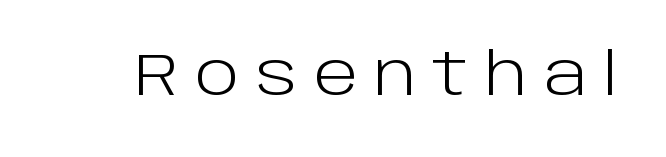
The image shows 58 px light sans-serif type, upright; set unusually wide letter spacing (+0.28 em), not underlined; low stroke contrast and a large x-height.
